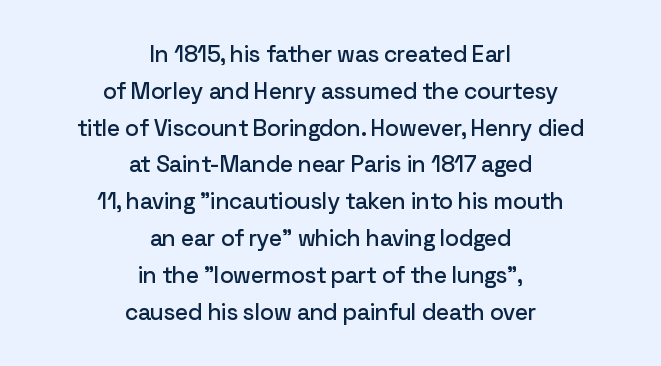
The line texture is even and compact thanks to regular tracking. When letters stand straight like this, we call the style roman or upright. Letters rest on an invisible, unmarked baseline. The setting favours the middle, as headings and verse often do. Whoever set this chose a conventional vertical rhythm.
